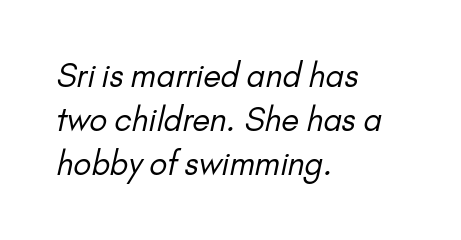
{"serif": "no", "bold": "no", "weight": "regular", "width": "normal", "stroke_contrast": "low", "x_height": "small", "monospaced": "no", "underline": "no", "align": "left", "line_spacing": "normal", "line_spacing_ratio": 1.38, "letter_spacing": "normal", "letter_spacing_em": 0.0, "glyph_px": 32}
